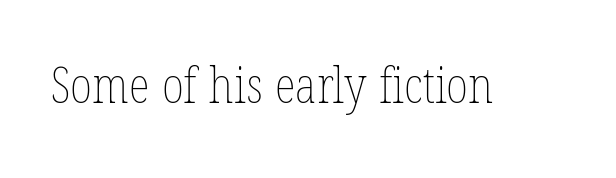
Q: Is the text bold? A: No.
Q: Is the text italic (slanted)? A: No, it is upright.
Q: Is the text underlined? A: No.
Q: Is the spacing between letters normal or unusually wide? A: Normal.
Q: Width (condensed, normal, or wide)? A: Condensed.
Q: Stroke contrast? A: Low.
Q: x-height? A: Medium.
Q: Monospaced? A: No.
